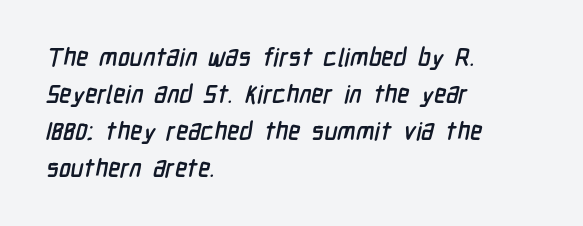
{"underline": "no", "align": "left", "line_spacing": "normal", "line_spacing_ratio": 1.48, "letter_spacing": "normal", "letter_spacing_em": 0.0, "glyph_px": 25}
